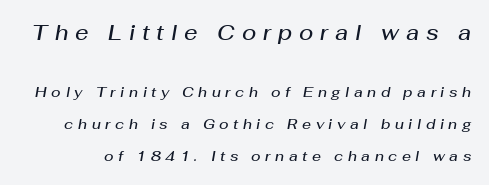
The more generous point size was reserved for the upper chunk. In terms of letterspacing, this is a distinctly airy, spread setting. It's the slanting kind of type. Line spacing here is loose.
